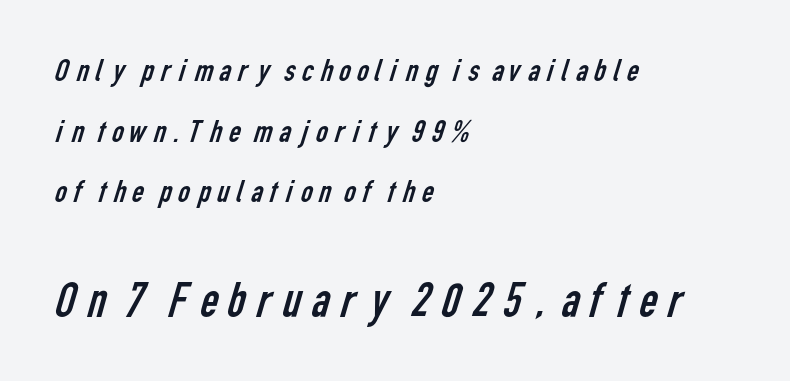
{"serif": "no", "bold": "no", "weight": "regular", "width": "condensed", "stroke_contrast": "low", "x_height": "medium", "monospaced": "no", "underline": "no", "align": "left", "line_spacing_ratio": 1.84, "larger_block": "second", "size_ratio": 1.52, "glyph_px": 50}
